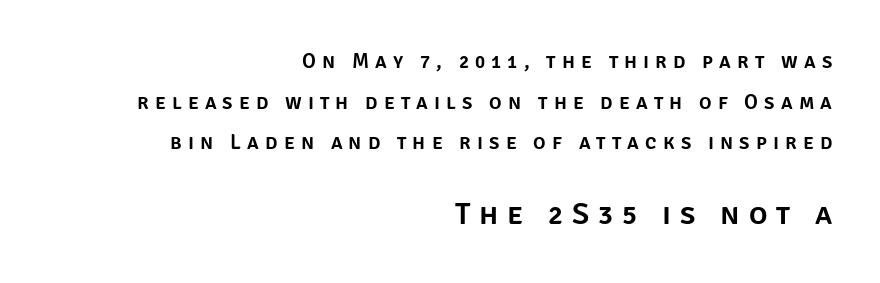
{"serif": "no", "italic": "no", "width": "normal", "stroke_contrast": "low", "x_height": "large", "monospaced": "no", "underline": "no", "align": "right", "line_spacing": "loose", "line_spacing_ratio": 1.93, "letter_spacing": "wide", "letter_spacing_em": 0.29, "larger_block": "second", "size_ratio": 1.48, "glyph_px": 31}
